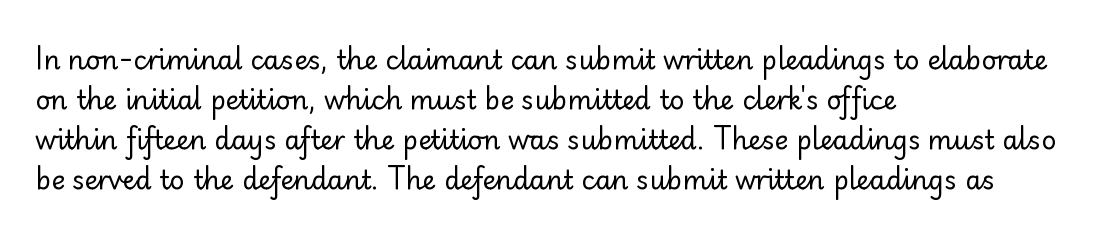
The image shows 26 px text type, upright; set left-aligned, normal line spacing (1.54x), normal letter spacing, not underlined.
